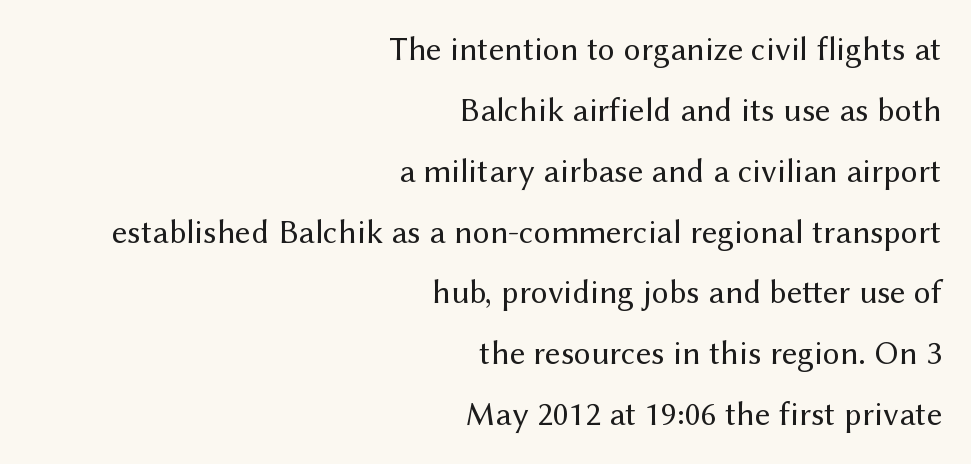
The image shows 34 px regular-weight sans-serif type, upright; set right-aligned, line spacing 1.79x, normal letter spacing, not underlined; medium stroke contrast and a medium x-height.
